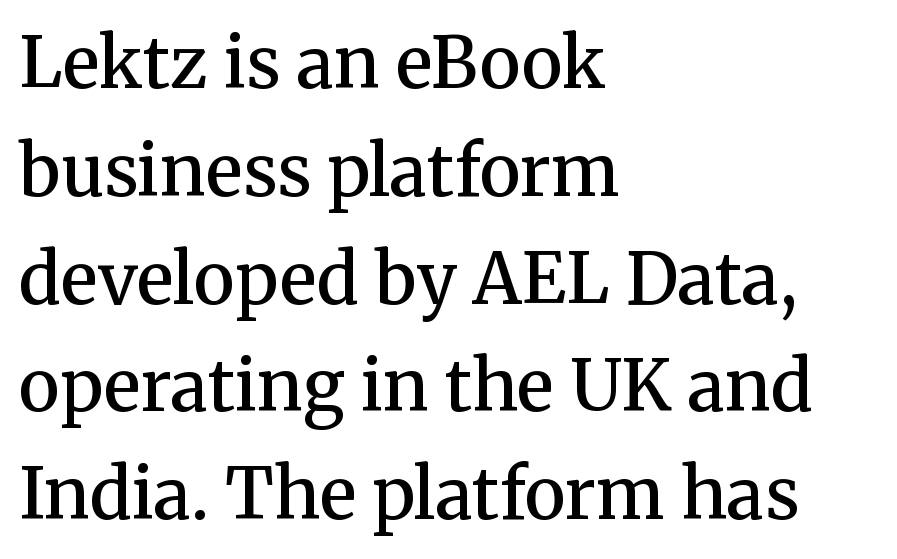
Q: Is the text bold? A: Semi-bold.
Q: Is the text italic (slanted)? A: No, it is upright.
Q: Is the typeface a serif or a sans-serif typeface? A: Serif.
Q: Is the text underlined? A: No.
Q: How is the paragraph aligned? A: Left-aligned.
Q: Is the spacing between letters normal or unusually wide? A: Normal.
Q: Is the spacing between lines tight, normal or loose? A: Normal.
Q: Width (condensed, normal, or wide)? A: Normal.
Q: Stroke contrast? A: Medium.
Q: x-height? A: Medium.
Q: Monospaced? A: No.
